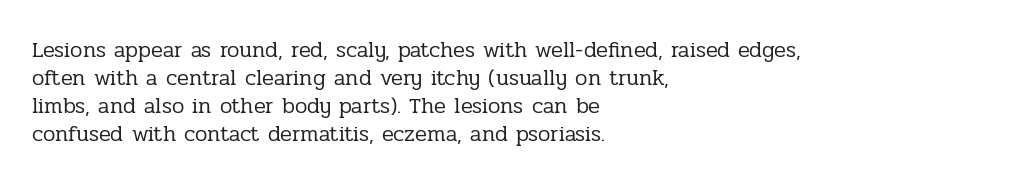
Normally led — the rows are evenly, conventionally spaced. Underlining? Definitely not there. The axis of the letterforms is exactly vertical. The passage is arranged the way most books set body copy — flush left. Default kerning and tracking; the words read as compact shapes.
